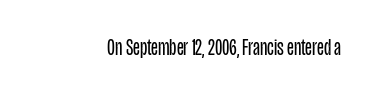
The image shows 23 px text type, upright; set normal letter spacing, not underlined.
